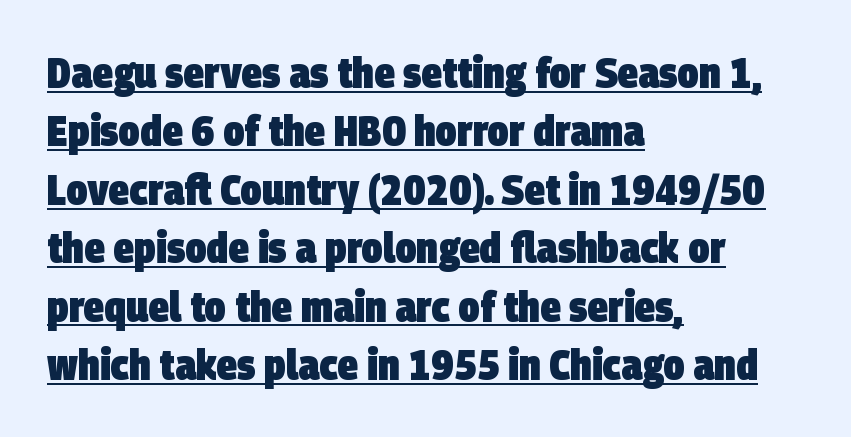
The image shows 42 px heavy, condensed sans-serif type; set left-aligned, normal line spacing (1.39x), normal letter spacing, underlined; low stroke contrast and a large x-height.
